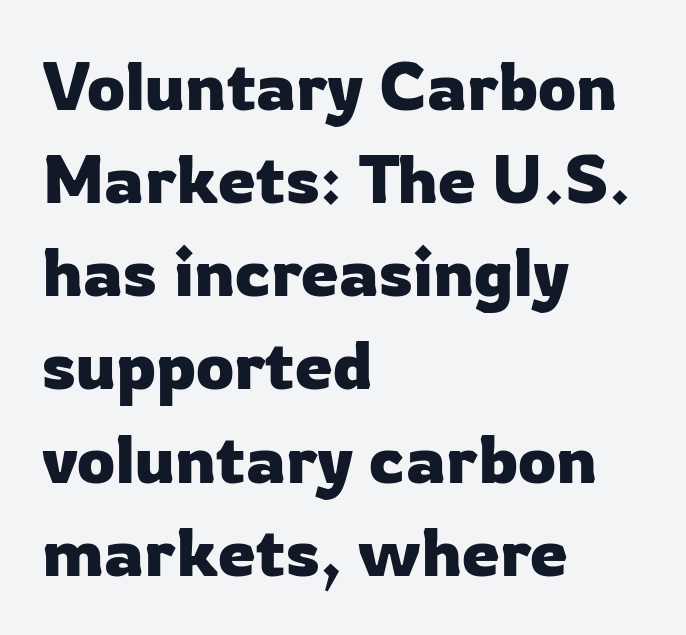
{"serif": "no", "italic": "no", "width": "normal", "stroke_contrast": "low", "x_height": "medium", "monospaced": "no", "underline": "no", "align": "left", "line_spacing": "normal", "line_spacing_ratio": 1.37, "letter_spacing": "normal", "letter_spacing_em": 0.0, "glyph_px": 68}
